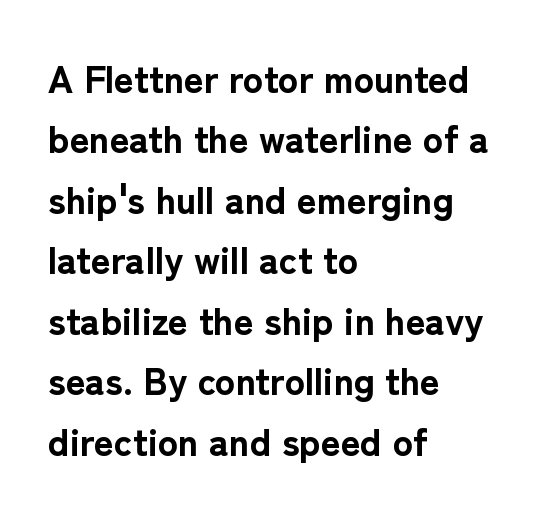
Q: Is the text bold? A: Yes.
Q: Is the text italic (slanted)? A: No, it is upright.
Q: Is the typeface a serif or a sans-serif typeface? A: Sans-serif.
Q: Is the text underlined? A: No.
Q: How is the paragraph aligned? A: Left-aligned.
Q: Is the spacing between letters normal or unusually wide? A: Normal.
Q: Is the spacing between lines tight, normal or loose? A: Normal.
Q: Width (condensed, normal, or wide)? A: Normal.
Q: Stroke contrast? A: Low.
Q: x-height? A: Medium.
Q: Monospaced? A: No.
